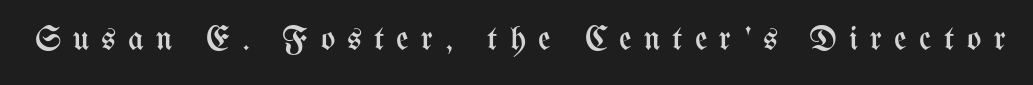
Letters have the restrained weight of plain body copy at most. Words float on clear page, feet unadorned. Do the characters align in a grid? No, the font is proportional. Someone cranked the tracking dial way up on this one. Is there any slant? The stems are plumb.
